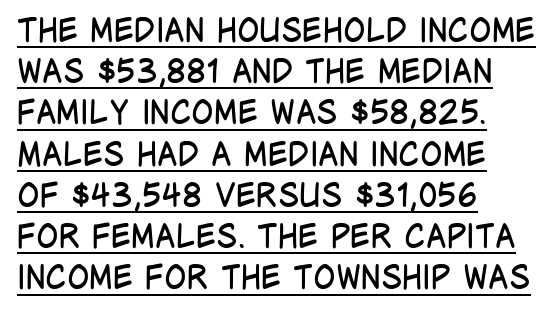
The image shows 33 px regular-weight, condensed sans-serif type, upright; set left-aligned, normal line spacing (1.25x), normal letter spacing, underlined; low stroke contrast and a large x-height.
